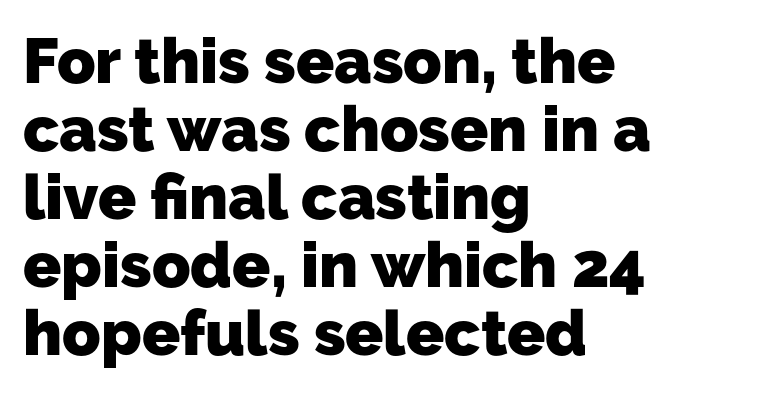
Q: Is the text bold? A: Yes.
Q: Is the typeface a serif or a sans-serif typeface? A: Sans-serif.
Q: Is the text underlined? A: No.
Q: How is the paragraph aligned? A: Left-aligned.
Q: Is the spacing between letters normal or unusually wide? A: Normal.
Q: Is the spacing between lines tight, normal or loose? A: Tight.
Q: Width (condensed, normal, or wide)? A: Normal.
Q: Stroke contrast? A: Low.
Q: x-height? A: Medium.
Q: Monospaced? A: No.
